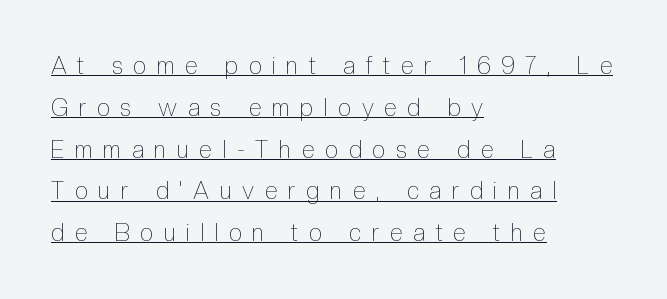
Compared with undecorated copy, this sample adds a rule below the words. The letters look calm and open, with moderate or lighter stems. The rag falls on the right side of this text block. Someone cranked the tracking dial way up on this one. Does the lettering tilt? It doesn't — this is upright.
